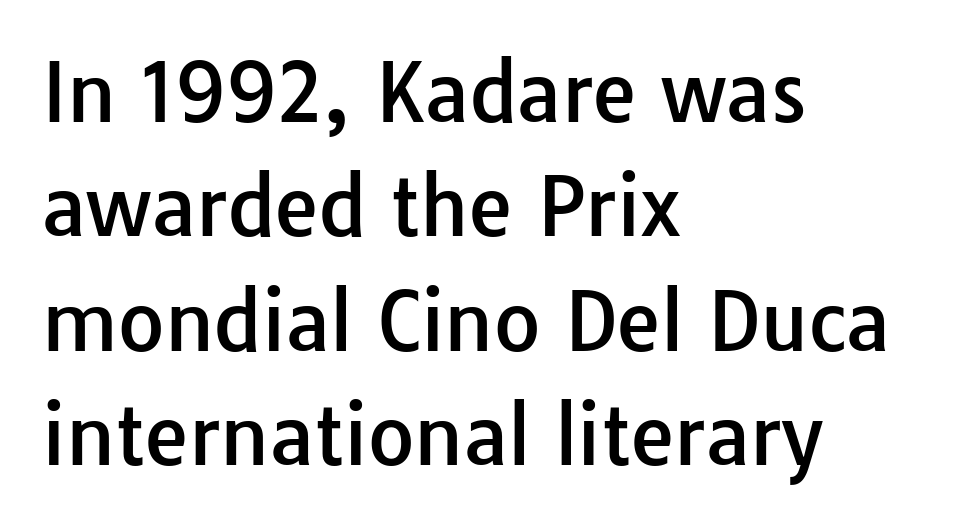
Q: Is the text italic (slanted)? A: No, it is upright.
Q: Is the typeface a serif or a sans-serif typeface? A: Sans-serif.
Q: Is the text underlined? A: No.
Q: How is the paragraph aligned? A: Left-aligned.
Q: Is the spacing between letters normal or unusually wide? A: Normal.
Q: Is the spacing between lines tight, normal or loose? A: Normal.
Q: Width (condensed, normal, or wide)? A: Normal.
Q: Stroke contrast? A: Low.
Q: x-height? A: Medium.
Q: Monospaced? A: No.
